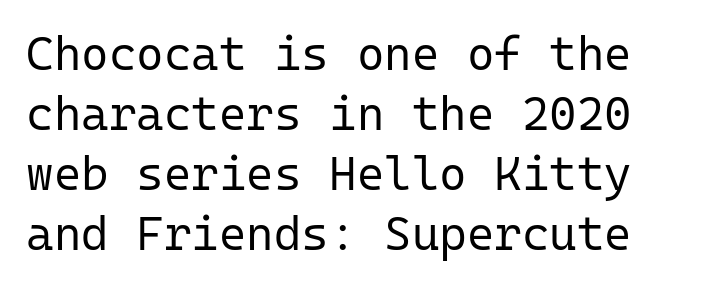
{"serif": "no", "italic": "no", "bold": "no", "weight": "regular", "width": "normal", "stroke_contrast": "low", "x_height": "medium", "monospaced": "yes", "underline": "no", "line_spacing": "normal", "line_spacing_ratio": 1.28, "letter_spacing": "normal", "letter_spacing_em": 0.0, "glyph_px": 47}
